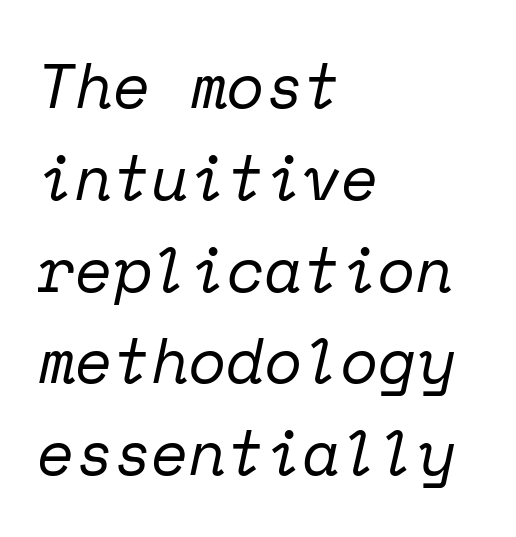
{"serif": "yes", "italic": "yes", "lean": "right", "slant_degrees": 12, "bold": "no", "weight": "regular", "width": "normal", "stroke_contrast": "low", "x_height": "medium", "monospaced": "yes", "underline": "no", "align": "left", "line_spacing": "normal", "line_spacing_ratio": 1.48, "letter_spacing": "normal", "letter_spacing_em": 0.0, "glyph_px": 62}
